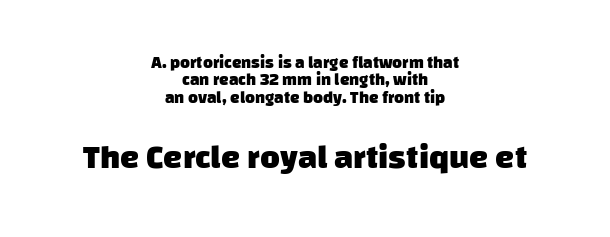
{"serif": "no", "bold": "yes", "weight": "heavy", "width": "normal", "stroke_contrast": "low", "x_height": "large", "monospaced": "no", "underline": "no", "align": "center", "line_spacing": "tight", "line_spacing_ratio": 1.02, "letter_spacing": "normal", "letter_spacing_em": 0.0, "larger_block": "second", "size_ratio": 2.0, "glyph_px": 34}
